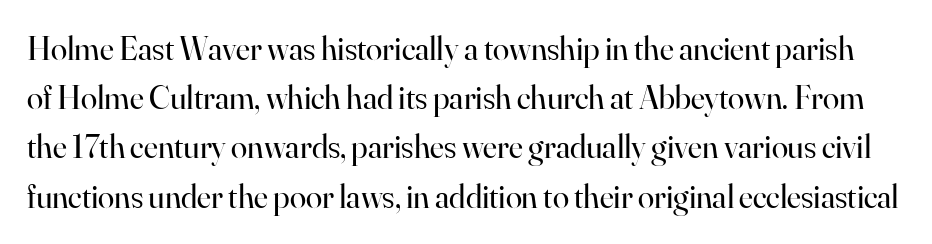
The image shows 33 px regular-weight serif type, upright; set normal line spacing (1.49x), normal letter spacing, not underlined; high stroke contrast and a small x-height.
